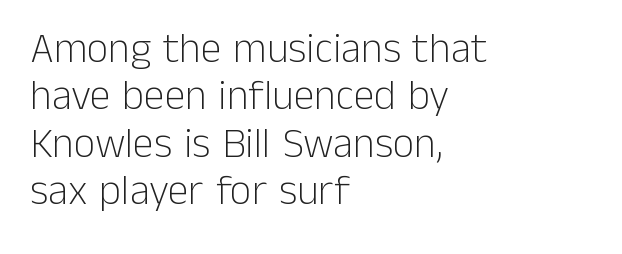
The image shows 42 px light sans-serif type, upright; set left-aligned, tight line spacing (1.13x), normal letter spacing, not underlined; low stroke contrast and a medium x-height.
